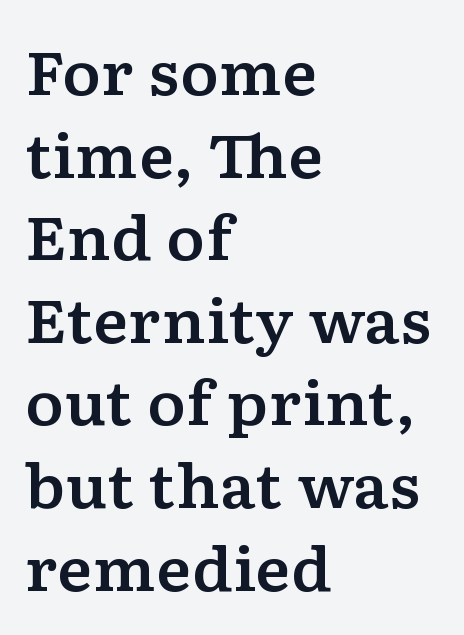
The image shows 59 px wide serif type, upright; set left-aligned, normal line spacing (1.4x), normal letter spacing, not underlined; low stroke contrast and a medium x-height.
